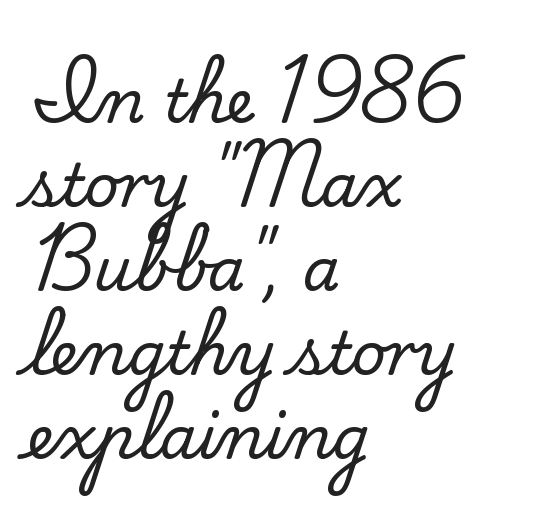
The image shows 60 px serif type; set left-aligned, normal line spacing (1.4x), normal letter spacing, not underlined; low stroke contrast and a small x-height.
